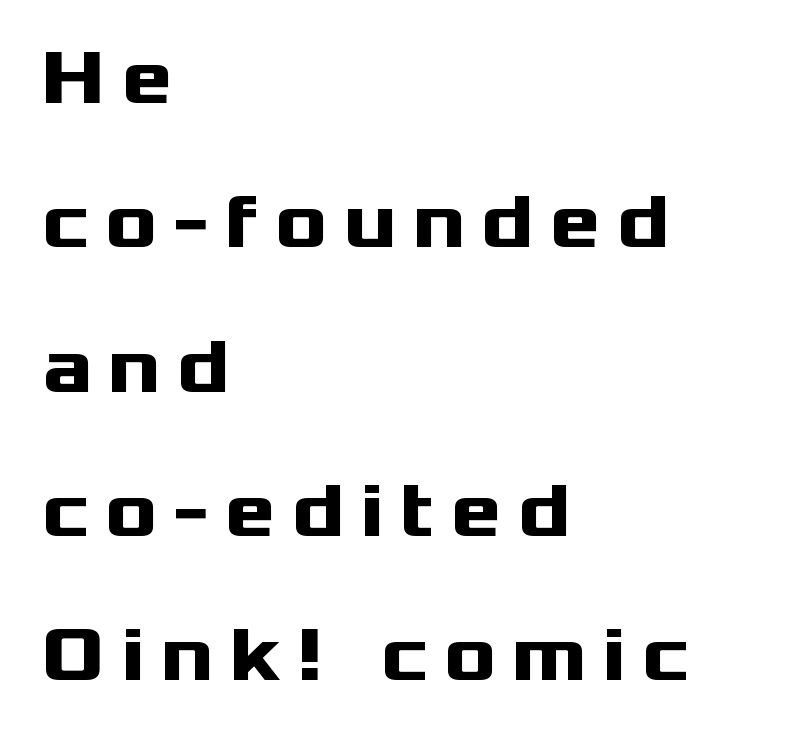
The image shows 78 px heavy, wide sans-serif type, upright; set left-aligned, line spacing 1.85x, unusually wide letter spacing (+0.2 em), not underlined; medium stroke contrast and a medium x-height.
